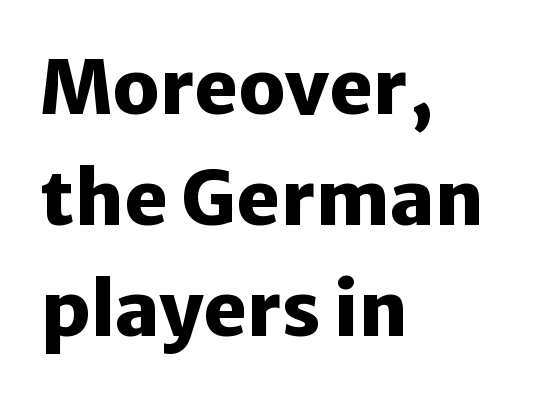
The compositor pushed each line to the left boundary. Between one letter and the next there's only the usual sliver of space. The specimen omits any rule beneath the text block's lines. Typographic density is high because the face is bold. In terms of posture, this sample is upright.
